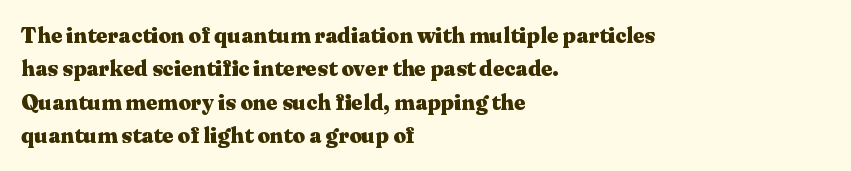
The image shows 22 px bold type, upright; set left-aligned, normal line spacing (1.52x), normal letter spacing, not underlined.
